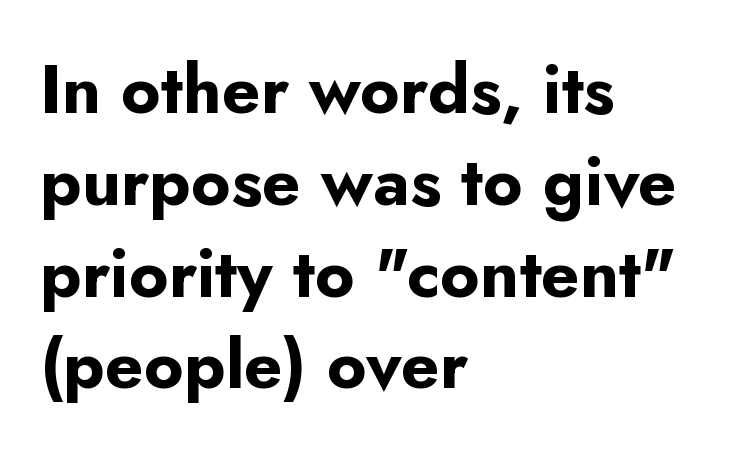
You can tell it's not italic because the verticals are truly vertical. This sample has the flowing, uneven cadence of proportional lettering. Vertically, the passage feels balanced, rows spaced as you'd expect. A full-strength bold gives these letters their thick strokes. The glyphs in this specimen are sans serif. Each line starts at the same left margin while the right side varies.
